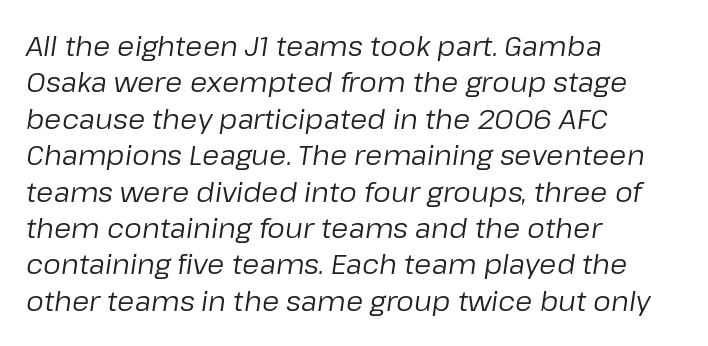
Q: Is the text bold? A: No.
Q: Is the text italic (slanted)? A: Yes, it leans right by about 8 degrees.
Q: Is the text underlined? A: No.
Q: How is the paragraph aligned? A: Left-aligned.
Q: Is the spacing between letters normal or unusually wide? A: Normal.
Q: Is the spacing between lines tight, normal or loose? A: Normal.
Q: Width (condensed, normal, or wide)? A: Normal.
Q: Stroke contrast? A: Low.
Q: x-height? A: Medium.
Q: Monospaced? A: No.
